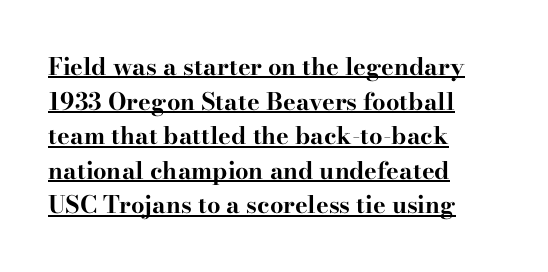
{"italic": "no", "bold": "yes", "underline": "yes", "align": "left", "line_spacing": "normal", "line_spacing_ratio": 1.44, "letter_spacing": "normal", "letter_spacing_em": 0.0, "glyph_px": 24}
